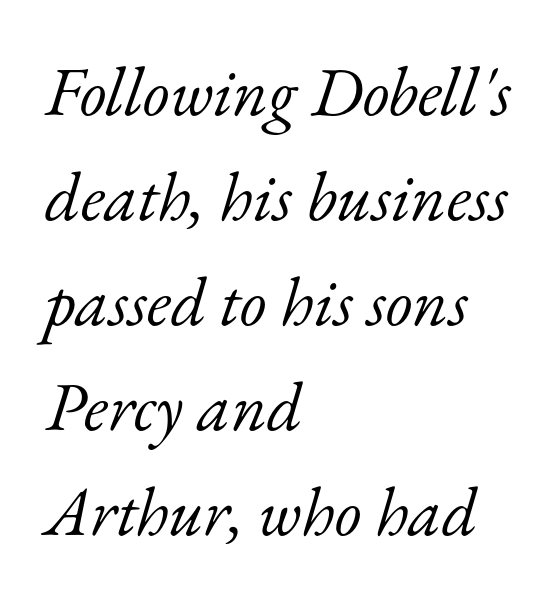
{"serif": "yes", "italic": "yes", "lean": "right", "slant_degrees": 17, "bold": "no", "weight": "light", "width": "normal", "stroke_contrast": "low", "x_height": "small", "monospaced": "no", "underline": "no", "align": "left", "line_spacing": "normal", "line_spacing_ratio": 1.52, "letter_spacing": "normal", "letter_spacing_em": 0.0, "glyph_px": 69}
